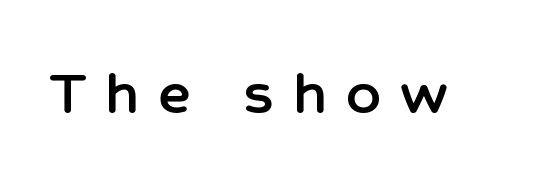
Looks like regular typesetting: each glyph gets only the width it needs. The space directly below the letters is spotless. Ascenders rise straight up at ninety degrees. The glyphs in this specimen are sans serif. Students, note that the glyphs here are deliberately spaced far apart.
